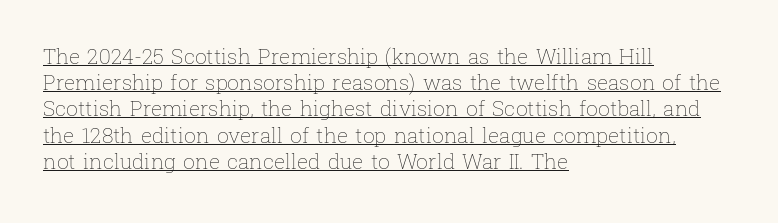
These lines are set flush left with a ragged right edge. Check the space under the baseline: a stroke is drawn there. The typography opts for an upright posture over an oblique one. Unbolded letterforms with no extra heft. In terms of letterspacing, this is plain default setting.
